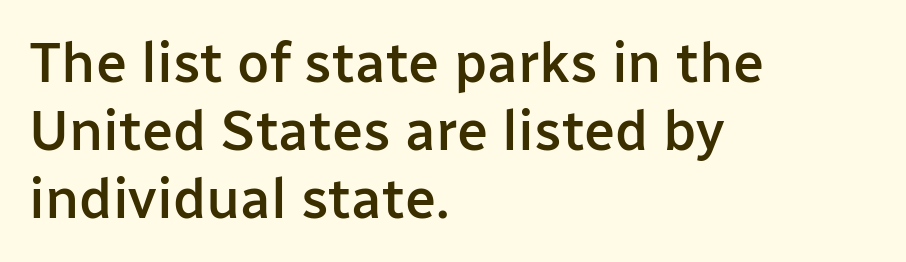
{"serif": "no", "italic": "no", "bold": "semi", "weight": "semibold", "width": "normal", "stroke_contrast": "low", "x_height": "medium", "monospaced": "no", "underline": "no", "align": "left", "line_spacing_ratio": 1.21, "letter_spacing": "normal", "letter_spacing_em": 0.0, "glyph_px": 56}
